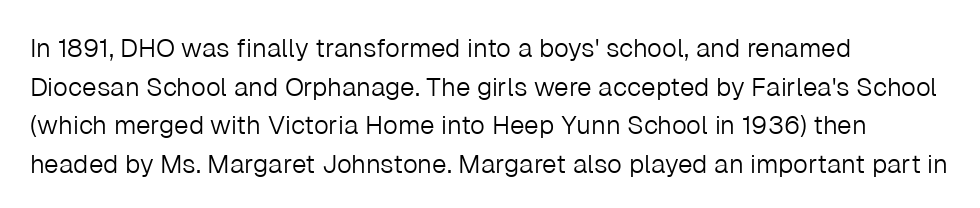
{"italic": "no", "bold": "no", "underline": "no", "align": "left", "line_spacing": "normal", "line_spacing_ratio": 1.49, "letter_spacing": "normal", "letter_spacing_em": 0.0, "glyph_px": 26}
